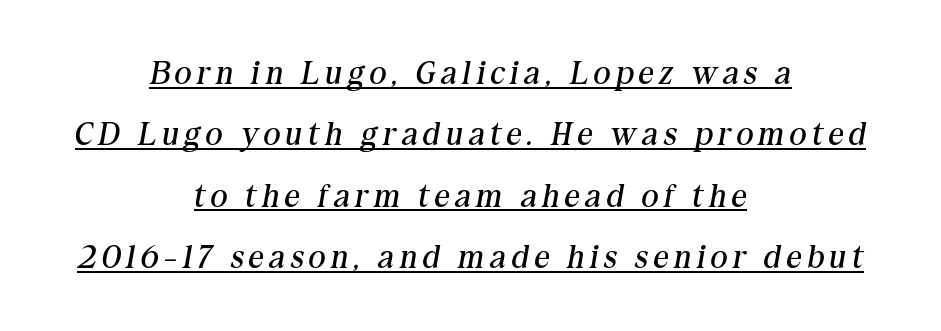
The image shows 33 px regular-weight serif type, italic (leaning right); set centered, line spacing 1.86x, underlined; medium stroke contrast and a medium x-height.
